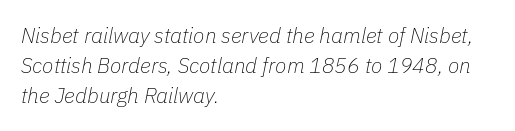
The image shows 21 px text type, italic (leaning right); set left-aligned, normal line spacing (1.43x), normal letter spacing, not underlined.
